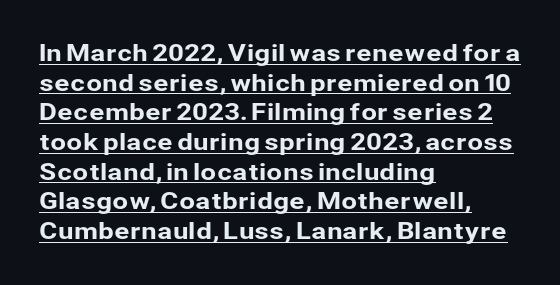
The image shows 23 px text type, upright; set left-aligned, normal line spacing (1.29x), normal letter spacing, underlined.
